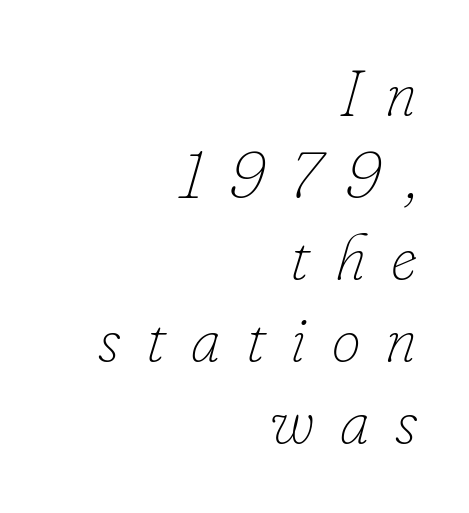
{"italic": "yes", "lean": "right", "slant_degrees": 16, "bold": "no", "weight": "thin", "width": "normal", "stroke_contrast": "low", "x_height": "small", "monospaced": "no", "underline": "no", "align": "right", "line_spacing": "normal", "line_spacing_ratio": 1.26, "letter_spacing": "wide", "letter_spacing_em": 0.39, "glyph_px": 65}
